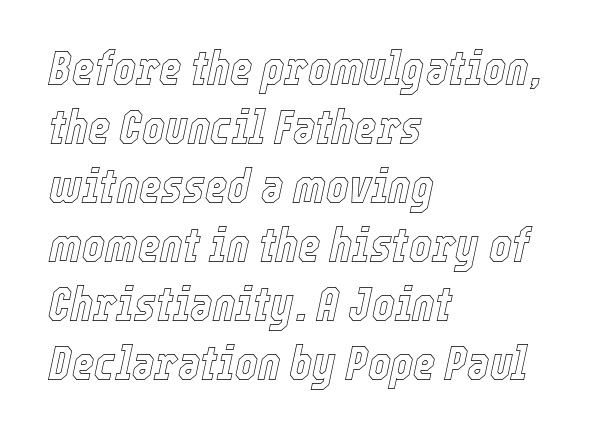
{"italic": "yes", "lean": "right", "slant_degrees": 12, "width": "condensed", "x_height": "medium", "monospaced": "no", "underline": "no", "align": "left", "line_spacing_ratio": 1.23, "letter_spacing": "normal", "letter_spacing_em": 0.0, "glyph_px": 48}
